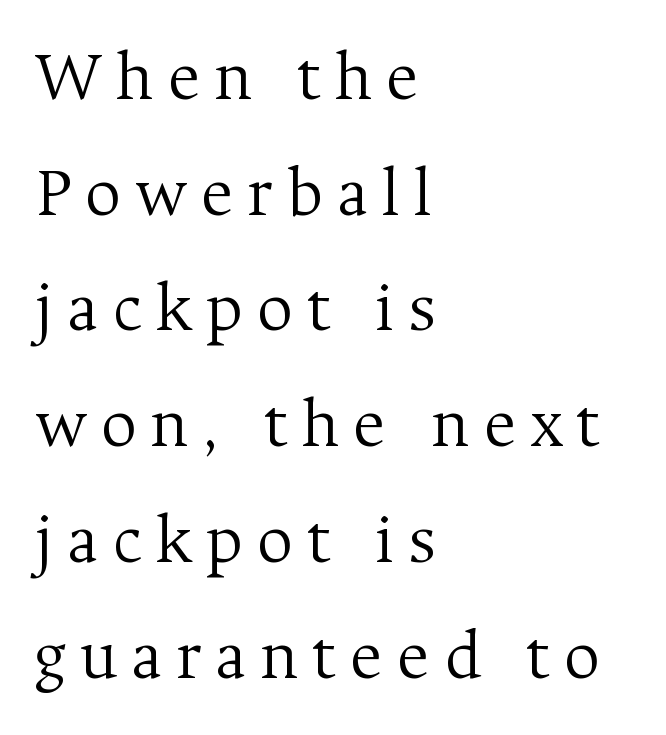
{"serif": "yes", "italic": "no", "bold": "no", "weight": "light", "width": "normal", "stroke_contrast": "medium", "x_height": "medium", "monospaced": "no", "underline": "no", "align": "left", "line_spacing": "normal", "line_spacing_ratio": 1.63, "glyph_px": 71}
